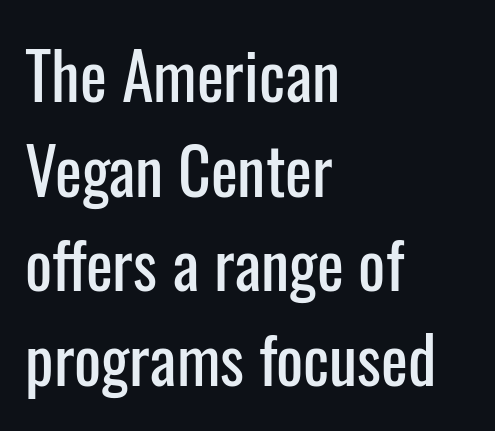
{"serif": "no", "italic": "no", "width": "condensed", "stroke_contrast": "low", "x_height": "medium", "monospaced": "no", "underline": "no", "align": "left", "line_spacing": "normal", "line_spacing_ratio": 1.48, "letter_spacing": "normal", "letter_spacing_em": 0.0, "glyph_px": 64}
